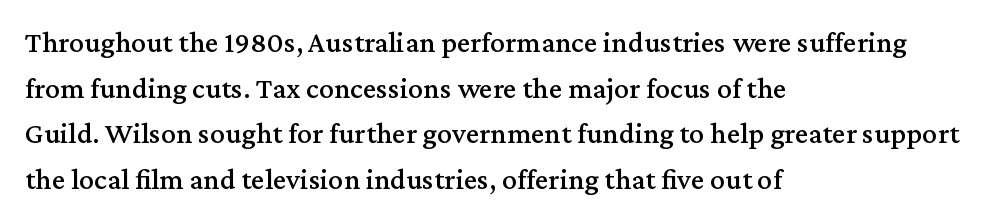
The image shows 30 px serif type, upright; set left-aligned, normal line spacing (1.52x), normal letter spacing, not underlined; medium stroke contrast and a medium x-height.
